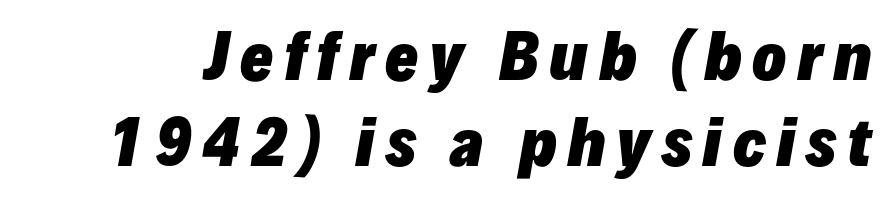
{"italic": "yes", "lean": "right", "slant_degrees": 10, "bold": "yes", "weight": "heavy", "width": "normal", "stroke_contrast": "low", "x_height": "medium", "monospaced": "no", "underline": "no", "line_spacing": "normal", "line_spacing_ratio": 1.38, "glyph_px": 62}
